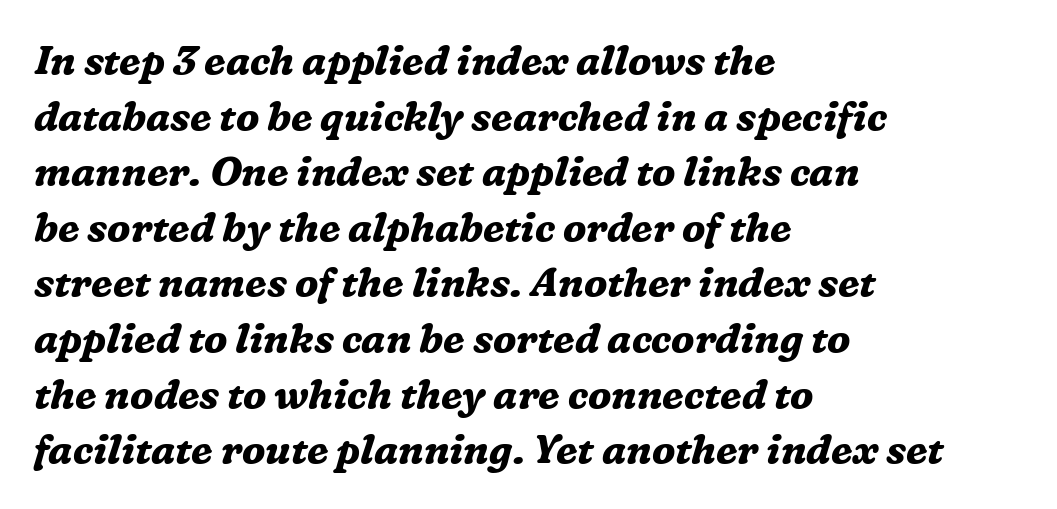
The gap between lines stays unmarked. Would a proofreader flag this as italicized? Yes. Strong, thick strokes mark this as bold type. Short and long lines alike share a common starting point at left. A typesetter would call this leading conventional body-copy spacing. Varying glyph widths throughout — classic text-font behaviour.
